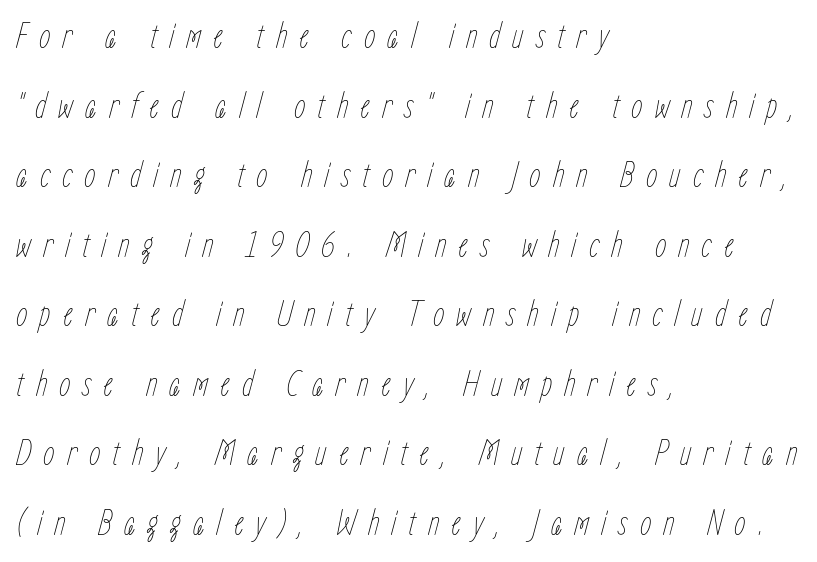
{"italic": "yes", "lean": "right", "slant_degrees": 15, "bold": "no", "weight": "thin", "width": "condensed", "stroke_contrast": "low", "x_height": "medium", "monospaced": "no", "underline": "no", "align": "left", "line_spacing_ratio": 1.88, "letter_spacing": "wide", "letter_spacing_em": 0.32, "glyph_px": 37}
